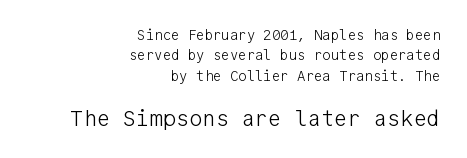
{"italic": "no", "bold": "no", "underline": "no", "align": "right", "line_spacing": "normal", "line_spacing_ratio": 1.46, "letter_spacing": "normal", "letter_spacing_em": 0.0, "larger_block": "second", "size_ratio": 1.57, "glyph_px": 22}
